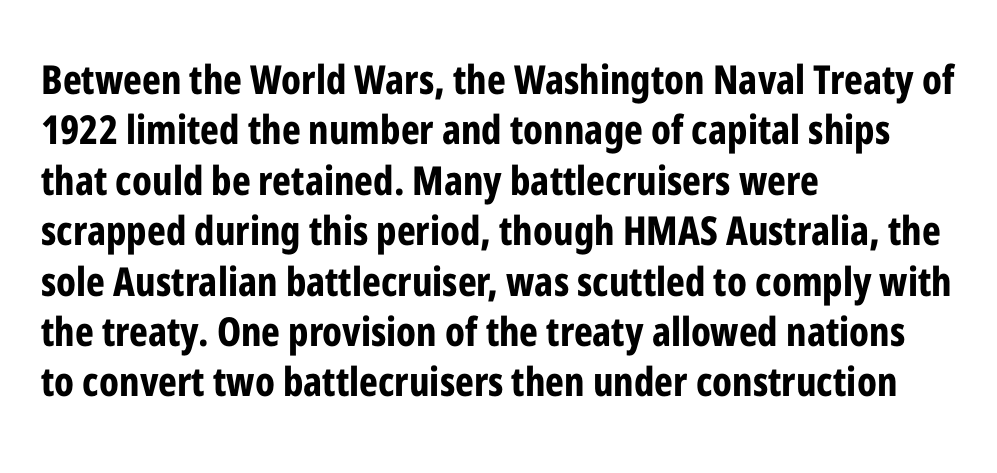
{"serif": "no", "italic": "no", "bold": "yes", "weight": "bold", "width": "condensed", "stroke_contrast": "low", "x_height": "medium", "monospaced": "no", "underline": "no", "align": "left", "line_spacing": "normal", "line_spacing_ratio": 1.26, "letter_spacing": "normal", "letter_spacing_em": 0.0, "glyph_px": 40}
